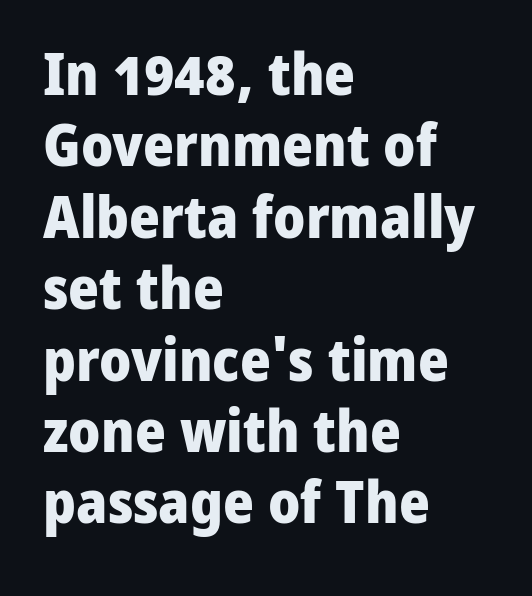
Think of a printed novel: that variable character pitch is what you see here. This sample uses a sans-serif face. Does the copy run flush right? No — it runs flush left. The sample has been set heavy, in full bold. Type without underlining.
